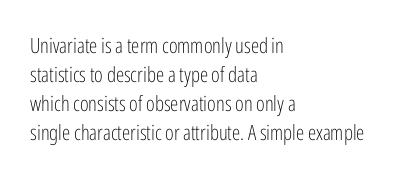
Letters rest on an invisible, unmarked baseline. Heaviness? Minimal to ordinary, like unemphasized prose. The rendering anchors every line to the left-hand side. The line-height multiplier appears to be the usual default.
